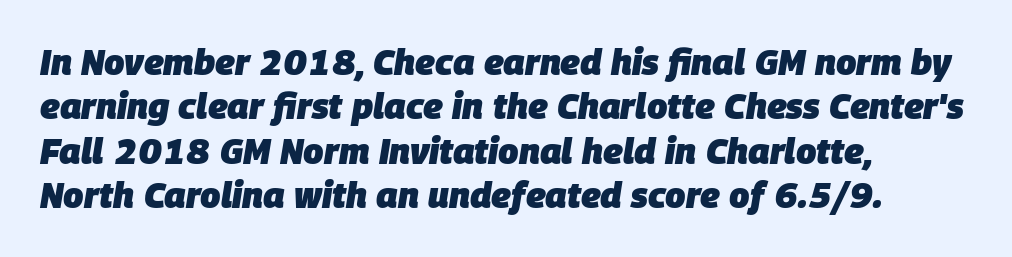
The compositor pushed each line to the left boundary. Nobody touched the tracking dial on this one. The glyphs have the mass of a bold cut. If you drew a line through each stem, it would be angled.
